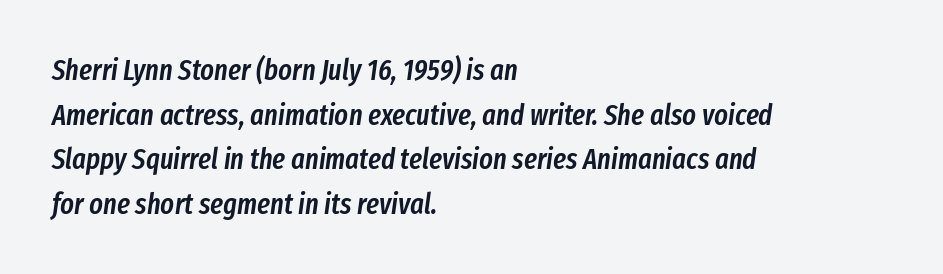
Q: Is the text bold? A: Semi-bold.
Q: Is the text italic (slanted)? A: Yes, it leans right by about 8 degrees.
Q: Is the text underlined? A: No.
Q: How is the paragraph aligned? A: Left-aligned.
Q: Is the spacing between letters normal or unusually wide? A: Normal.
Q: Is the spacing between lines tight, normal or loose? A: Normal.
Q: Width (condensed, normal, or wide)? A: Condensed.
Q: Stroke contrast? A: Low.
Q: x-height? A: Medium.
Q: Monospaced? A: No.
